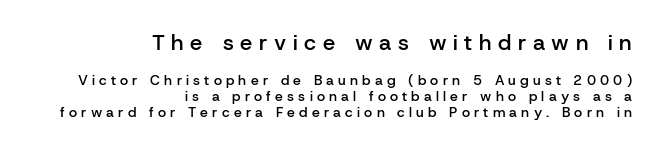
{"italic": "no", "bold": "semi", "underline": "no", "align": "right", "line_spacing": "tight", "line_spacing_ratio": 1.14, "letter_spacing": "wide", "letter_spacing_em": 0.3, "larger_block": "first", "size_ratio": 1.57, "glyph_px": 22}
